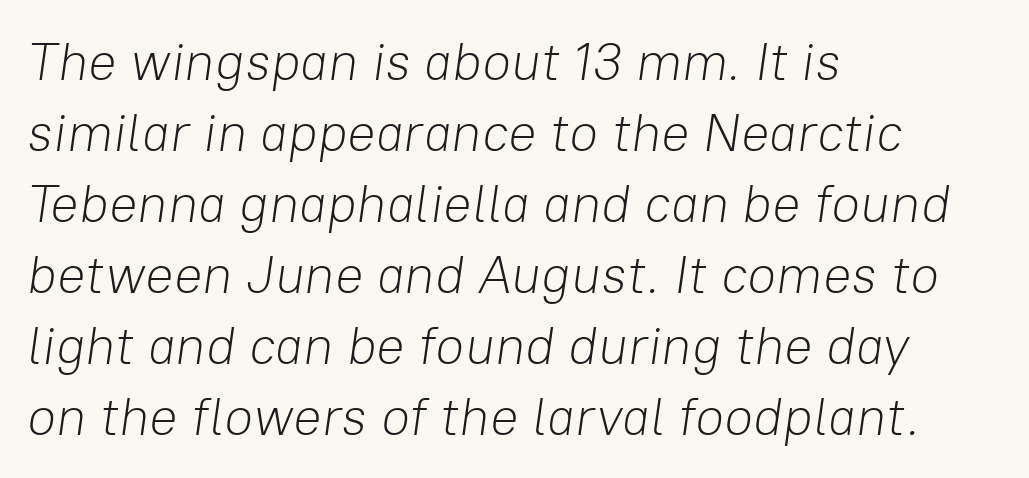
A typesetter would mark this as italic. Typeset ragged right — the left edge is the straight one. The letterforms sit at book weight or below. Beneath every word, the page is bare. The passage shown has conventional tracking throughout. You could not count columns in this text — the font is proportionally spaced.
